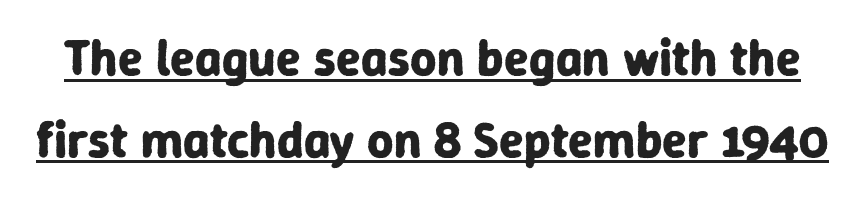
Q: Is the text bold? A: Yes.
Q: Is the text italic (slanted)? A: No, it is upright.
Q: Is the typeface a serif or a sans-serif typeface? A: Sans-serif.
Q: Is the text underlined? A: Yes.
Q: Is the spacing between letters normal or unusually wide? A: Normal.
Q: Is the spacing between lines tight, normal or loose? A: Normal.
Q: Width (condensed, normal, or wide)? A: Normal.
Q: Stroke contrast? A: Low.
Q: x-height? A: Medium.
Q: Monospaced? A: No.
